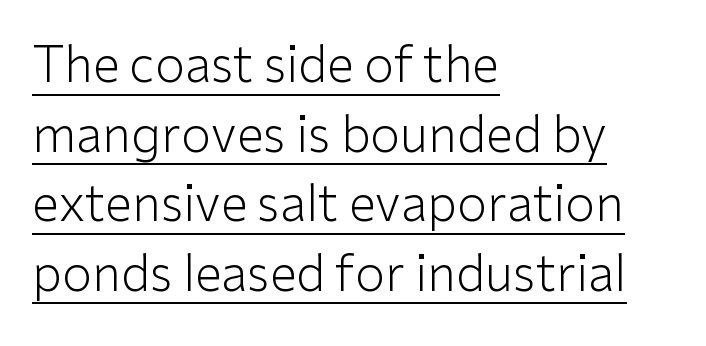
These lines are rendered in a variable-pitch font. Each new line begins a customary step beneath the previous one. The typography opts for an upright posture over an oblique one. This is sans-serif lettering, the kind often seen on screens and signage. The strokes carry an ordinary text weight at most. These lines keep a tight, regular rhythm from letter to letter.
